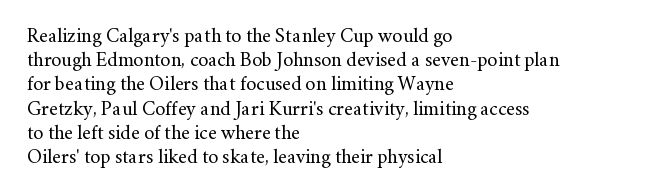
The image shows 20 px text type, upright; set left-aligned, line spacing 1.21x, normal letter spacing, not underlined.
